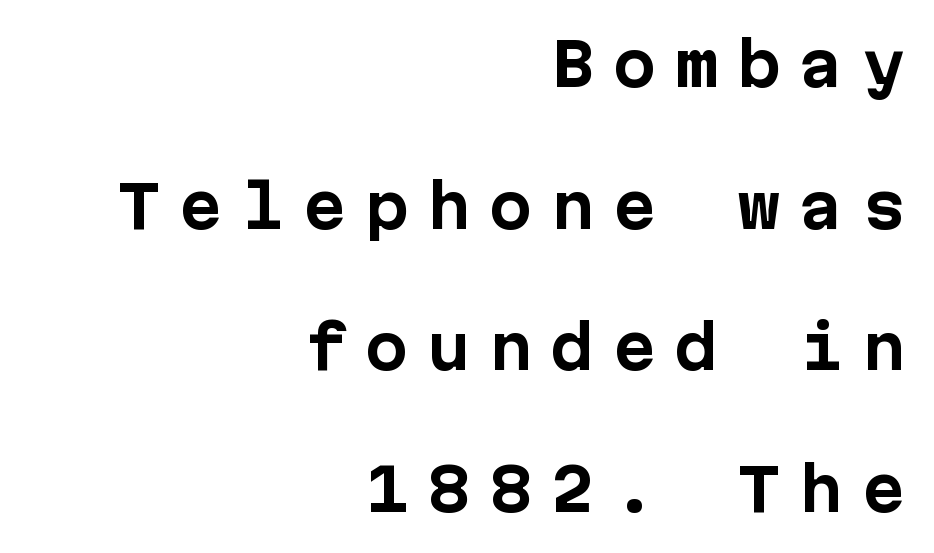
The image shows 58 px bold sans-serif type, upright, monospaced; set right-aligned, loose line spacing (2.44x), unusually wide letter spacing (+0.32 em), not underlined; low stroke contrast and a medium x-height.
